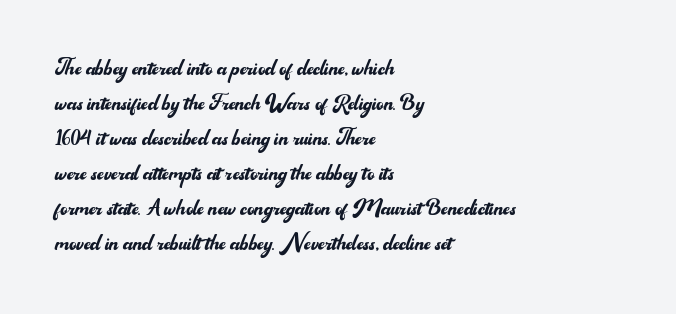
Note: no serifs on the glyphs. Visually the block forms a straight wall on the left and a jagged coastline on the right. These lines are rendered in a variable-pitch font. Horizontal bands of white between lines are of average thickness. The zone under the glyphs is completely vacant. The typeface has the unassuming heft of standard copy or less.
